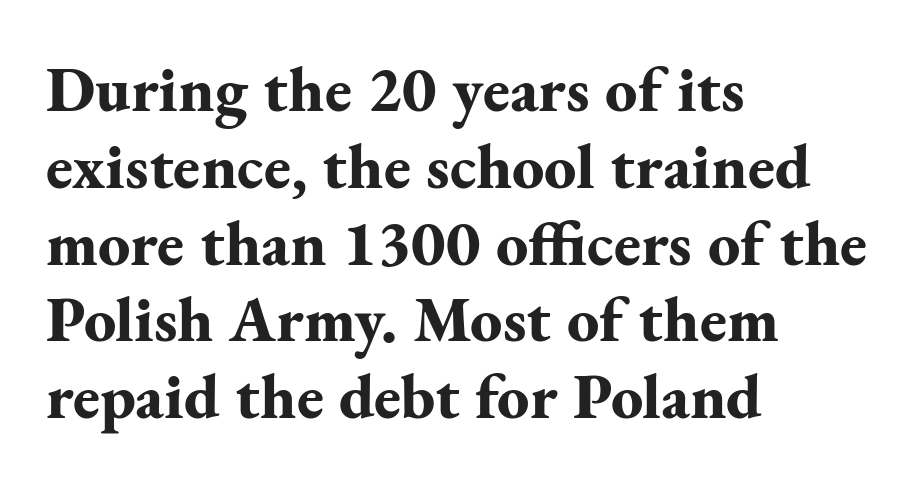
Q: Is the text bold? A: Yes.
Q: Is the text italic (slanted)? A: No, it is upright.
Q: Is the typeface a serif or a sans-serif typeface? A: Serif.
Q: Is the text underlined? A: No.
Q: How is the paragraph aligned? A: Left-aligned.
Q: Is the spacing between letters normal or unusually wide? A: Normal.
Q: Width (condensed, normal, or wide)? A: Normal.
Q: Stroke contrast? A: Medium.
Q: x-height? A: Small.
Q: Monospaced? A: No.
